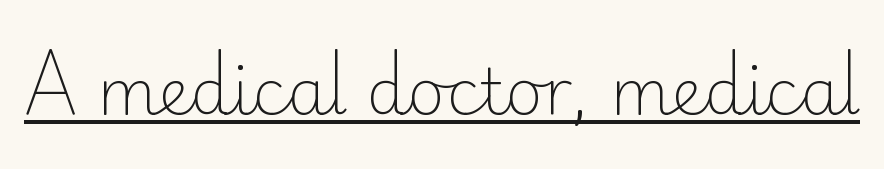
Q: Is the text bold? A: No.
Q: Is the text italic (slanted)? A: No, it is upright.
Q: Is the typeface a serif or a sans-serif typeface? A: Sans-serif.
Q: Is the text underlined? A: Yes.
Q: Is the spacing between letters normal or unusually wide? A: Normal.
Q: Width (condensed, normal, or wide)? A: Normal.
Q: Stroke contrast? A: Low.
Q: x-height? A: Small.
Q: Monospaced? A: No.
